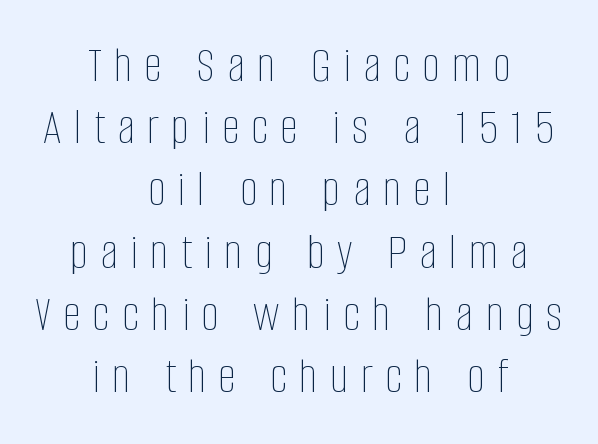
{"italic": "no", "bold": "no", "weight": "thin", "width": "condensed", "stroke_contrast": "low", "x_height": "large", "monospaced": "no", "underline": "no", "align": "center", "line_spacing_ratio": 1.22, "letter_spacing": "wide", "letter_spacing_em": 0.24, "glyph_px": 51}
